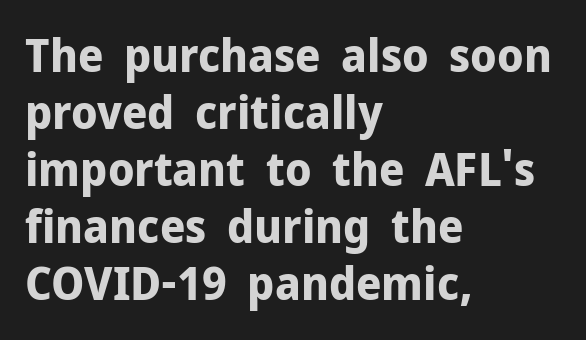
Designer's note — italics off, roman on. Check where the strokes stop: nothing finishes them off — pure sans. Heavy, bold letterforms. This sample is left-justified, so line endings fall wherever the words run out. Each letter keeps its own natural width here, so spacing adapts to shape.
